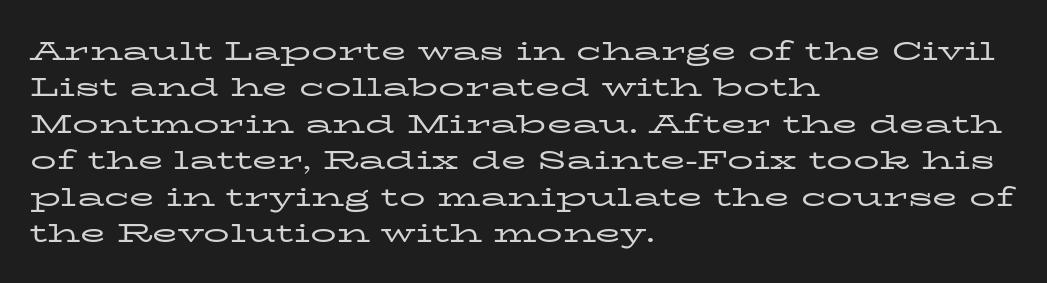
{"italic": "no", "bold": "no", "underline": "no", "align": "left", "line_spacing": "normal", "line_spacing_ratio": 1.4, "letter_spacing": "normal", "letter_spacing_em": 0.0, "glyph_px": 26}
